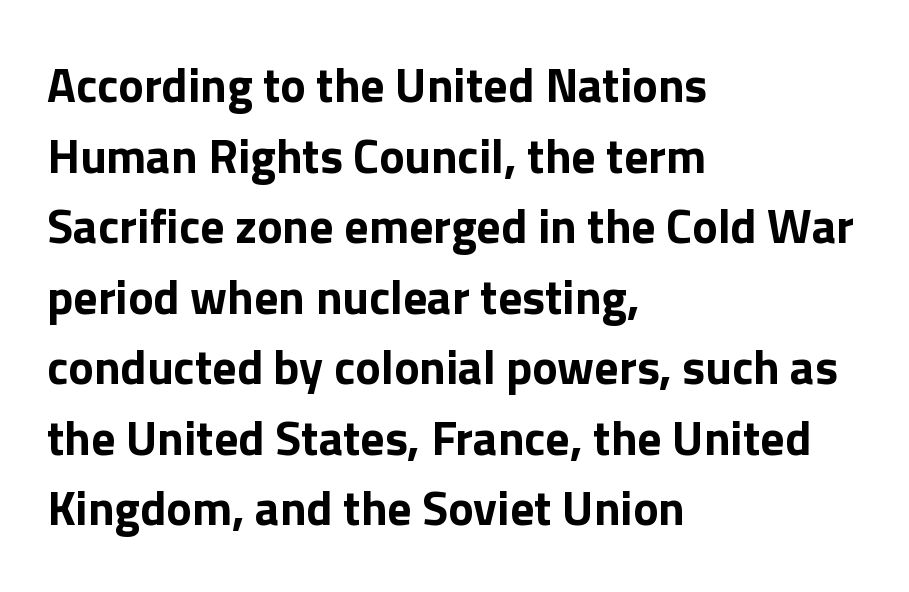
The leading is moderate, giving the passage an even texture. Observe the ordinary spacing: letters are neighbours, not strangers. You can tell from the bare stems that sans-serif type was used. The face used here is proportionally spaced, like ordinary book or web type. Every row of glyphs begins at an identical x-position on the left. Every stem runs plumb, perpendicular to the baseline.
